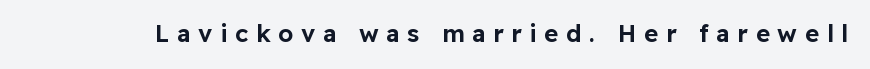
{"italic": "no", "underline": "no", "letter_spacing": "wide", "letter_spacing_em": 0.32, "glyph_px": 24}
